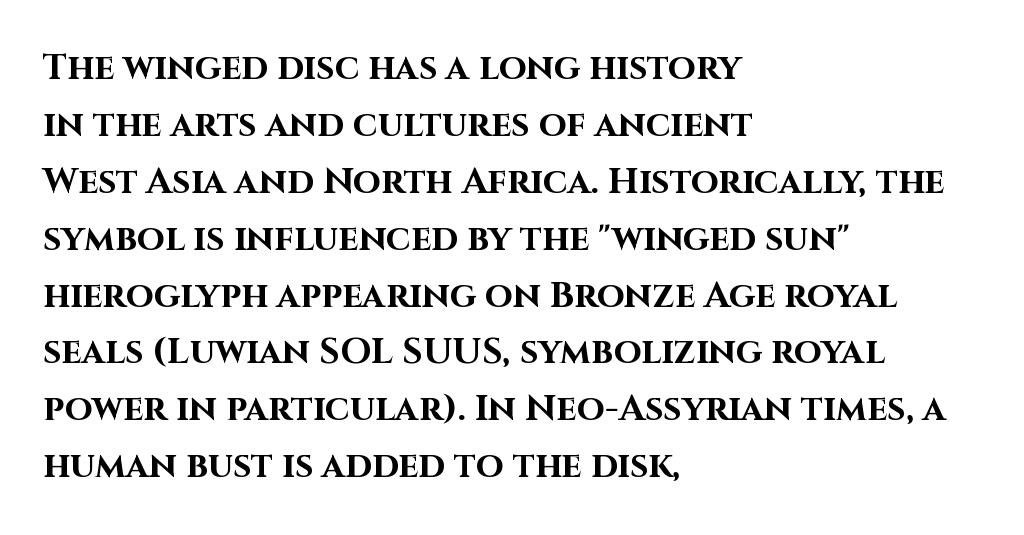
{"serif": "no", "italic": "no", "bold": "yes", "weight": "bold", "width": "normal", "stroke_contrast": "high", "x_height": "large", "monospaced": "no", "underline": "no", "align": "left", "line_spacing": "normal", "line_spacing_ratio": 1.58, "letter_spacing": "normal", "letter_spacing_em": 0.0, "glyph_px": 36}
